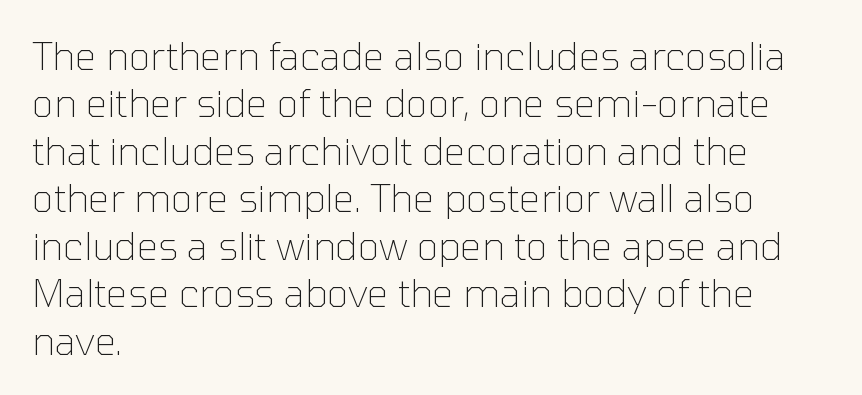
{"serif": "no", "italic": "no", "bold": "no", "weight": "thin", "width": "normal", "stroke_contrast": "low", "x_height": "medium", "monospaced": "no", "underline": "no", "align": "left", "line_spacing": "normal", "line_spacing_ratio": 1.25, "letter_spacing": "normal", "letter_spacing_em": 0.0, "glyph_px": 38}
